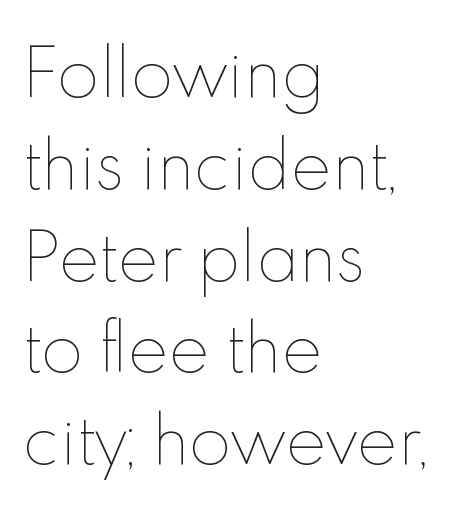
Q: Is the text bold? A: No.
Q: Is the text italic (slanted)? A: No, it is upright.
Q: Is the text underlined? A: No.
Q: How is the paragraph aligned? A: Left-aligned.
Q: Is the spacing between letters normal or unusually wide? A: Normal.
Q: Is the spacing between lines tight, normal or loose? A: Normal.
Q: Width (condensed, normal, or wide)? A: Normal.
Q: x-height? A: Small.
Q: Monospaced? A: No.
